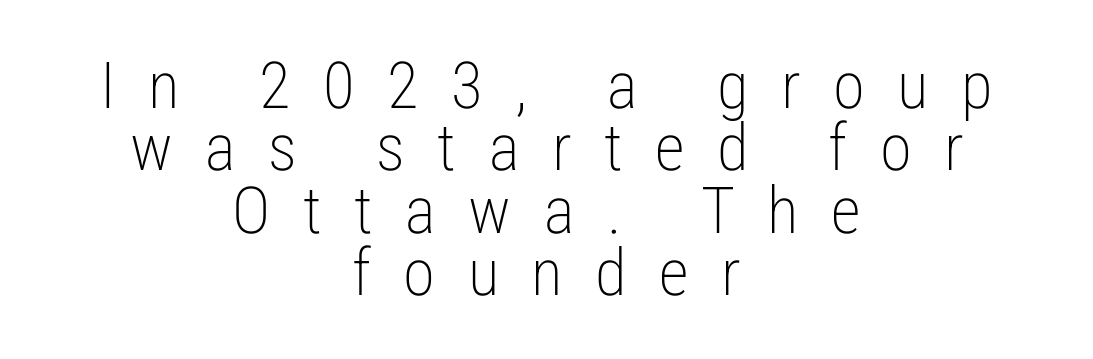
The image shows 65 px light, condensed sans-serif type, upright; set centered, tight line spacing (0.96x), unusually wide letter spacing (+0.5 em), not underlined; low stroke contrast and a medium x-height.
